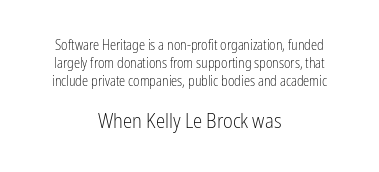
{"italic": "no", "bold": "no", "underline": "no", "align": "center", "line_spacing": "normal", "line_spacing_ratio": 1.27, "letter_spacing": "normal", "letter_spacing_em": 0.0, "larger_block": "second", "size_ratio": 1.5, "glyph_px": 21}
